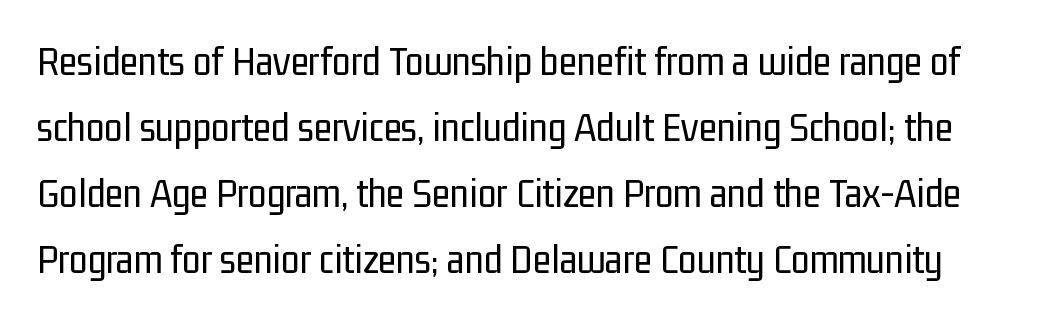
The image shows 42 px regular-weight, condensed sans-serif type, upright; set normal line spacing (1.57x), normal letter spacing, not underlined; low stroke contrast and a medium x-height.
